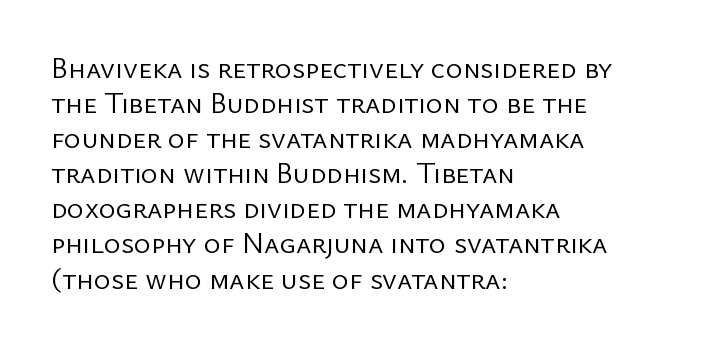
{"serif": "no", "italic": "no", "bold": "no", "weight": "regular", "width": "normal", "stroke_contrast": "low", "x_height": "medium", "monospaced": "no", "underline": "no", "align": "left", "line_spacing_ratio": 1.21, "letter_spacing": "normal", "letter_spacing_em": 0.0, "glyph_px": 29}
